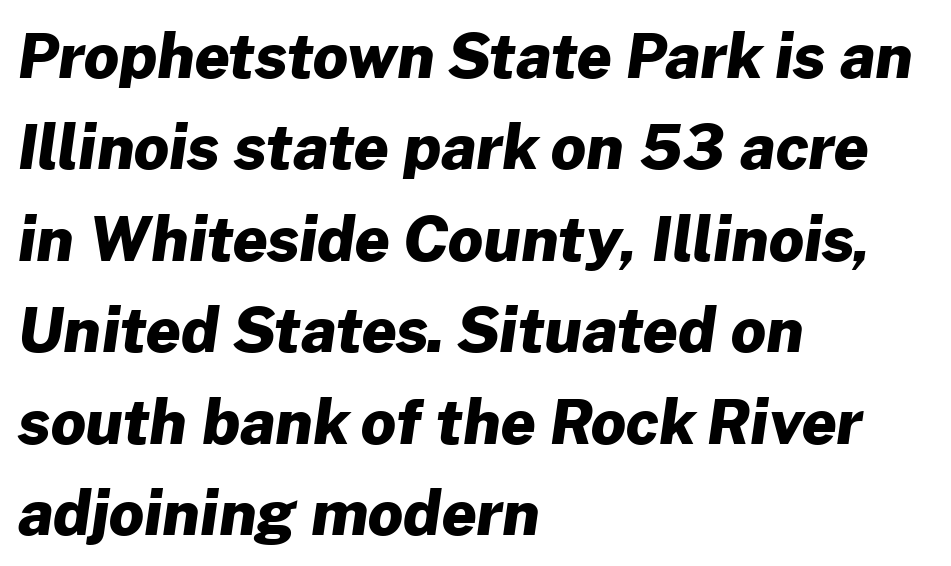
Q: Is the text bold? A: Yes.
Q: Is the typeface a serif or a sans-serif typeface? A: Sans-serif.
Q: Is the text underlined? A: No.
Q: How is the paragraph aligned? A: Left-aligned.
Q: Is the spacing between letters normal or unusually wide? A: Normal.
Q: Is the spacing between lines tight, normal or loose? A: Normal.
Q: Width (condensed, normal, or wide)? A: Normal.
Q: Stroke contrast? A: Low.
Q: x-height? A: Medium.
Q: Monospaced? A: No.
